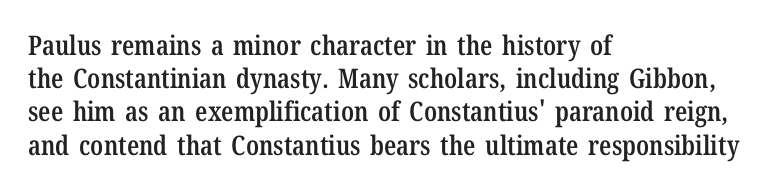
Q: Is the text bold? A: Semi-bold.
Q: Is the text italic (slanted)? A: No, it is upright.
Q: Is the text underlined? A: No.
Q: How is the paragraph aligned? A: Left-aligned.
Q: Is the spacing between letters normal or unusually wide? A: Normal.
